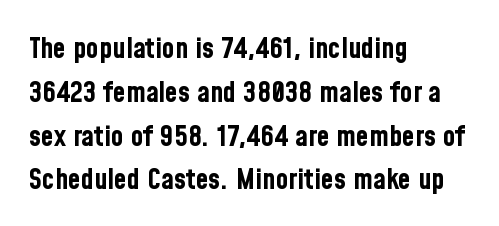
If you drew a ruler down the left edge, every line would touch it. This sample has the flowing, uneven cadence of proportional lettering. Vertically, the passage feels balanced, rows spaced as you'd expect. A roman cut, with each character standing at attention. The glyphs are unaccompanied by any horizontal stroke below them.
